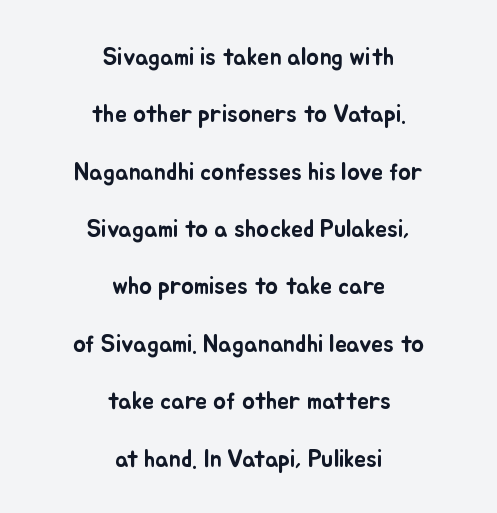
Q: Is the text italic (slanted)? A: No, it is upright.
Q: Is the text underlined? A: No.
Q: How is the paragraph aligned? A: Centered.
Q: Is the spacing between letters normal or unusually wide? A: Normal.
Q: Is the spacing between lines tight, normal or loose? A: Loose.
